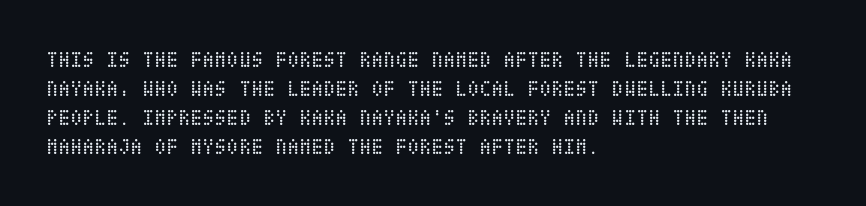
The image shows 22 px text type, upright; set left-aligned, normal line spacing (1.32x), normal letter spacing, not underlined.
